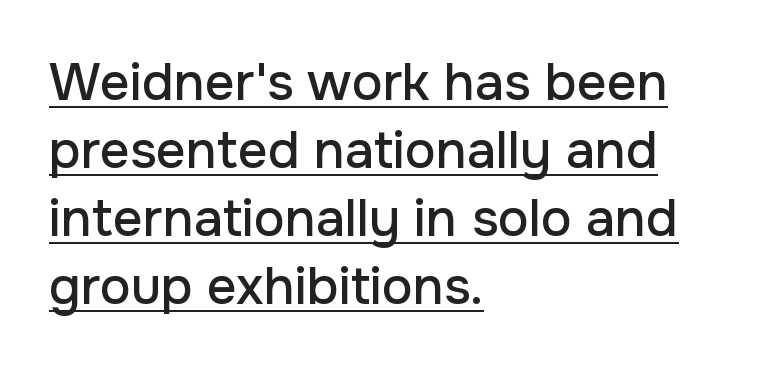
The image shows 52 px sans-serif type, upright; set left-aligned, normal line spacing (1.31x), normal letter spacing, underlined; low stroke contrast and a medium x-height.
